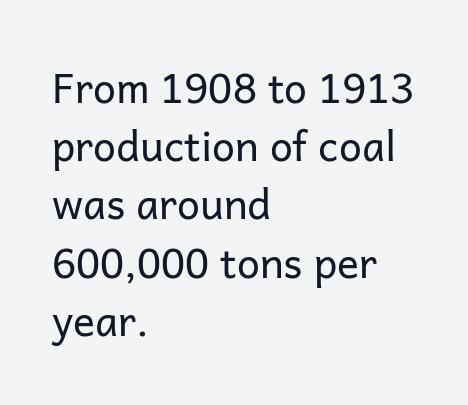
The image shows 41 px regular-weight sans-serif type, upright; set left-aligned, normal line spacing (1.42x), normal letter spacing, not underlined; low stroke contrast and a medium x-height.
